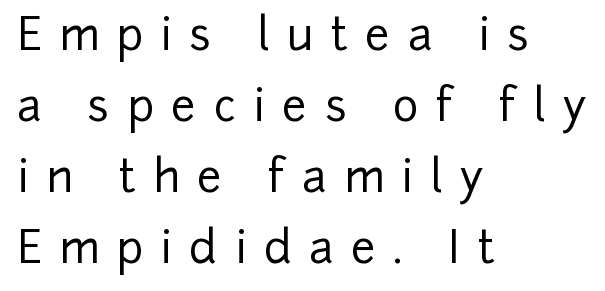
The image shows 44 px sans-serif type, upright; set left-aligned, normal line spacing (1.61x), unusually wide letter spacing (+0.39 em), not underlined; low stroke contrast and a medium x-height.
